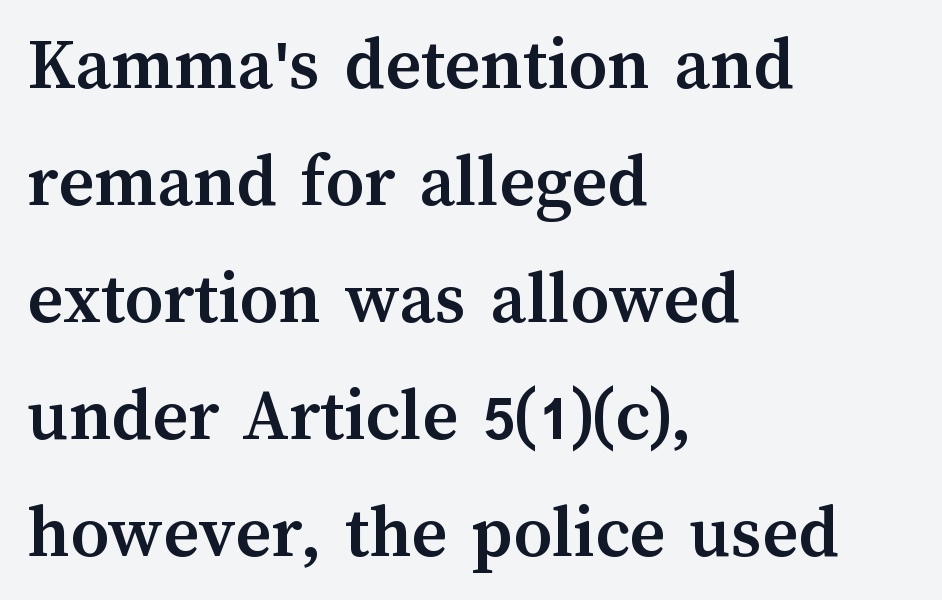
The image shows 76 px semibold type, upright; set left-aligned, normal line spacing (1.54x), normal letter spacing, not underlined; medium stroke contrast and a medium x-height.
